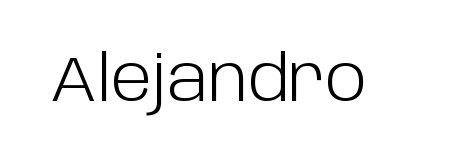
{"serif": "no", "italic": "no", "bold": "no", "weight": "light", "width": "normal", "stroke_contrast": "low", "x_height": "large", "monospaced": "no", "underline": "no", "letter_spacing": "normal", "letter_spacing_em": 0.0, "glyph_px": 63}
